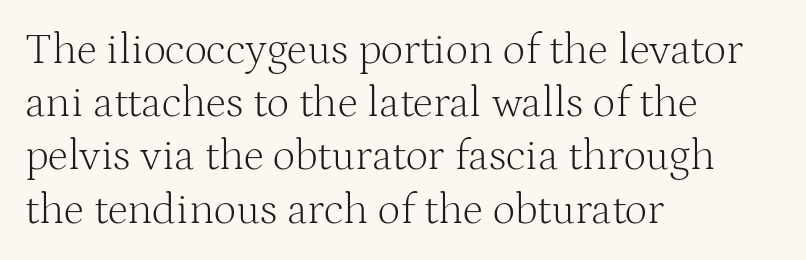
Q: Is the text bold? A: No.
Q: Is the text italic (slanted)? A: No, it is upright.
Q: Is the typeface a serif or a sans-serif typeface? A: Serif.
Q: Is the text underlined? A: No.
Q: How is the paragraph aligned? A: Left-aligned.
Q: Is the spacing between letters normal or unusually wide? A: Normal.
Q: Width (condensed, normal, or wide)? A: Normal.
Q: Stroke contrast? A: Medium.
Q: x-height? A: Medium.
Q: Monospaced? A: No.
